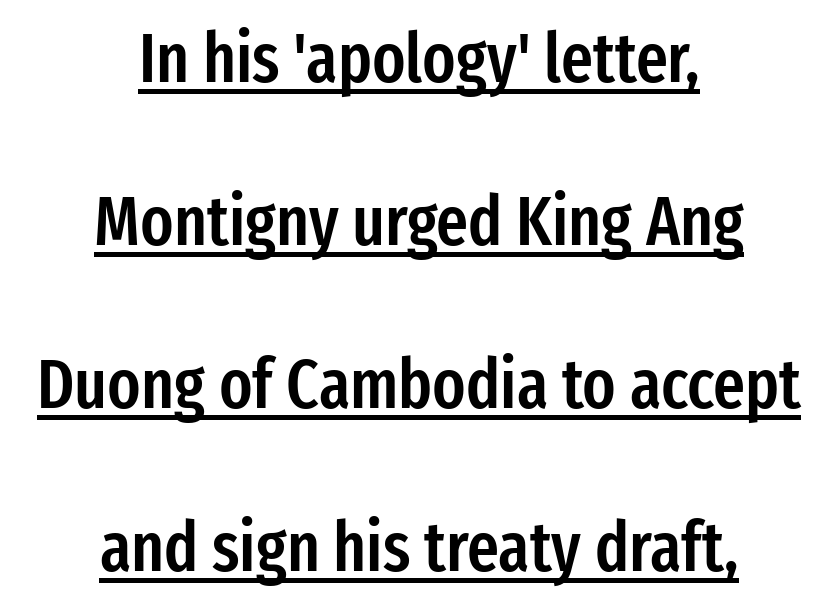
Does extra space separate the letters? No, they use regular spacing. Font category for this specimen: sans-serif. Compared with an ordinary text face, these strokes are moderately heavier — a semibold. Whoever set this chose breathing room over compactness in the vertical rhythm.
